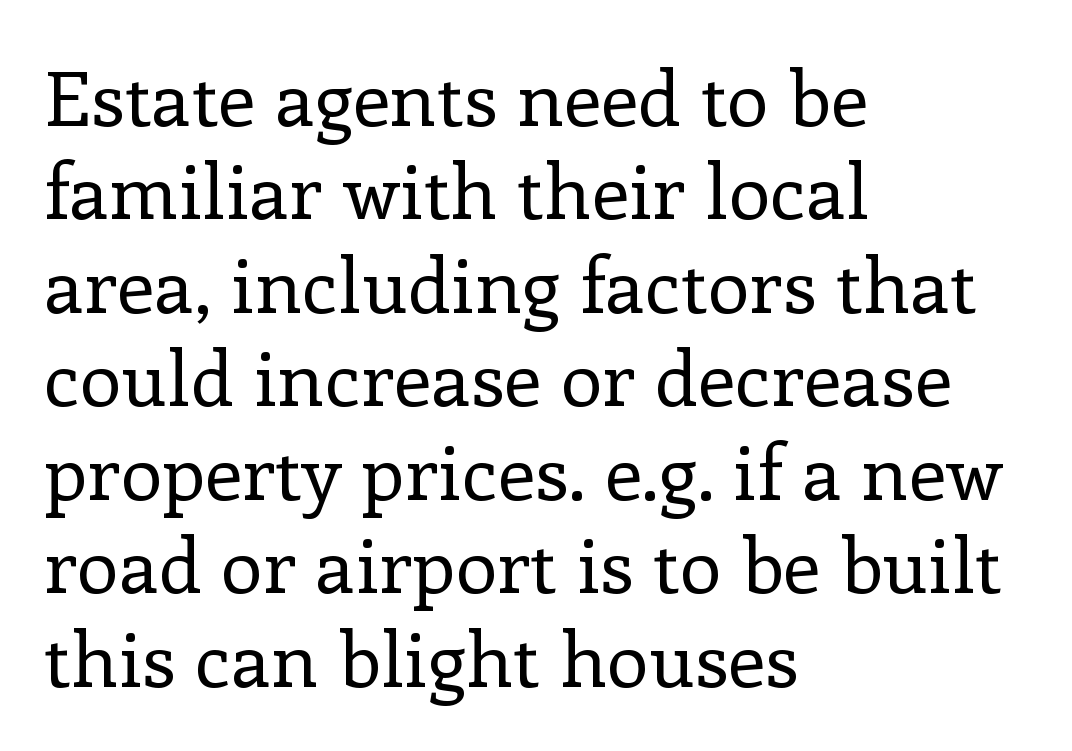
Q: Is the text bold? A: No.
Q: Is the text italic (slanted)? A: No, it is upright.
Q: Is the typeface a serif or a sans-serif typeface? A: Serif.
Q: Is the text underlined? A: No.
Q: How is the paragraph aligned? A: Left-aligned.
Q: Is the spacing between letters normal or unusually wide? A: Normal.
Q: Width (condensed, normal, or wide)? A: Normal.
Q: Stroke contrast? A: Low.
Q: x-height? A: Medium.
Q: Monospaced? A: No.
